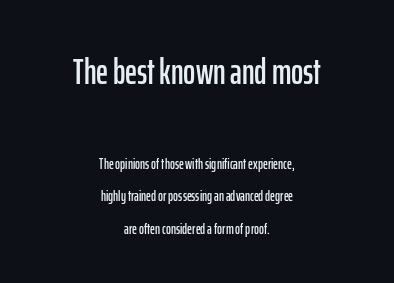
The image shows 37 px condensed sans-serif type, upright; set centered, loose line spacing (2.15x), normal letter spacing, not underlined; the first (top) block is 2.47x larger; low stroke contrast and a medium x-height.
